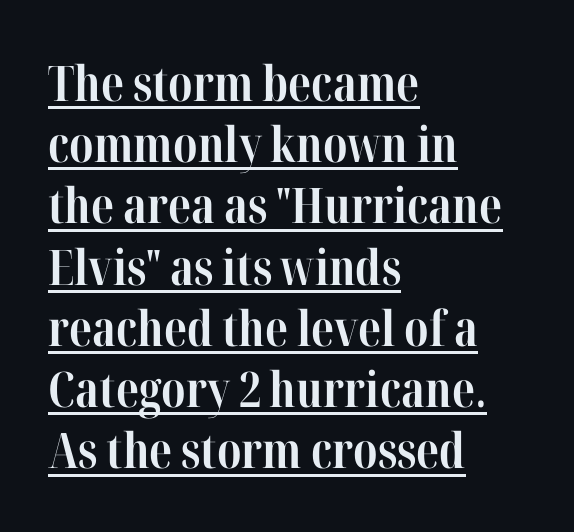
A typesetter would call this proportional, since set widths differ per character. Decoration check: the copy is underlined. The specimen reads as upright at a glance. Students, this is bold: see how much ink each stroke carries.
